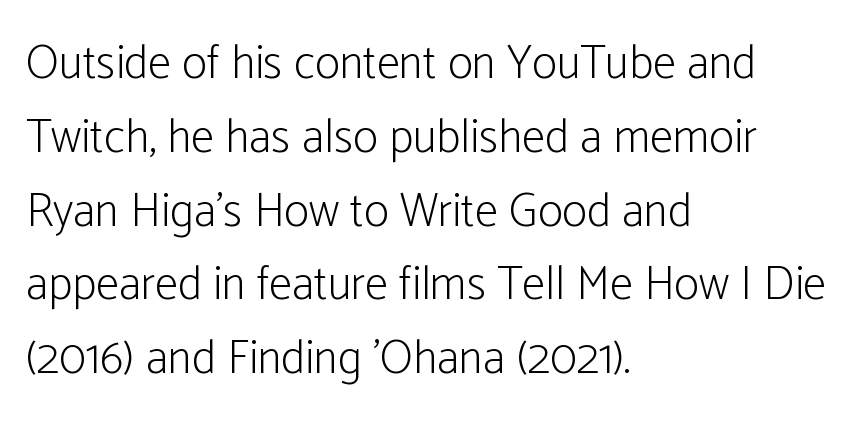
Q: Is the text bold? A: No.
Q: Is the text italic (slanted)? A: No, it is upright.
Q: Is the typeface a serif or a sans-serif typeface? A: Sans-serif.
Q: Is the text underlined? A: No.
Q: How is the paragraph aligned? A: Left-aligned.
Q: Is the spacing between letters normal or unusually wide? A: Normal.
Q: Is the spacing between lines tight, normal or loose? A: Normal.
Q: Width (condensed, normal, or wide)? A: Condensed.
Q: Stroke contrast? A: Low.
Q: x-height? A: Medium.
Q: Monospaced? A: No.
